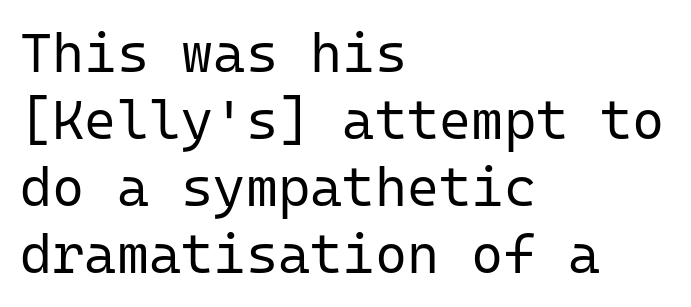
Q: Is the text bold? A: No.
Q: Is the text italic (slanted)? A: No, it is upright.
Q: Is the typeface a serif or a sans-serif typeface? A: Sans-serif.
Q: Is the text underlined? A: No.
Q: How is the paragraph aligned? A: Left-aligned.
Q: Is the spacing between letters normal or unusually wide? A: Normal.
Q: Width (condensed, normal, or wide)? A: Normal.
Q: Stroke contrast? A: Low.
Q: x-height? A: Medium.
Q: Monospaced? A: Yes.
